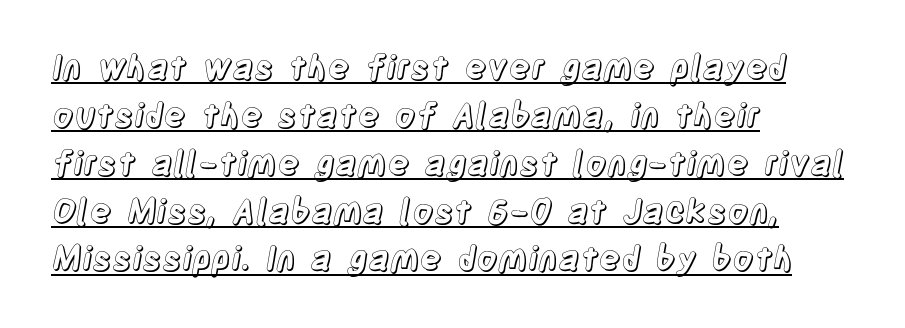
Interline gaps are of average width in this sample. The setting favours the left margin, as ordinary paragraphs usually do. This rendering leaves character spacing at its baseline value. Underlined type.
